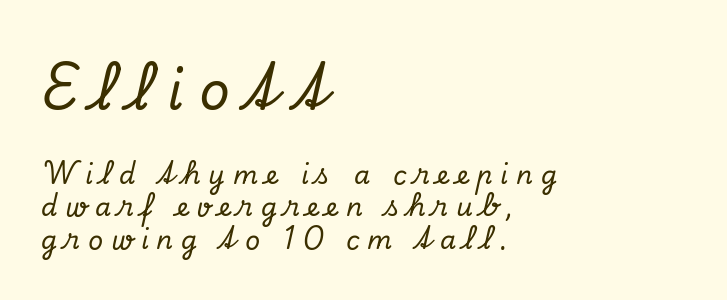
Q: Is the text italic (slanted)? A: Yes, it leans right by about 13 degrees.
Q: Is the typeface a serif or a sans-serif typeface? A: Serif.
Q: Is the text underlined? A: No.
Q: How is the paragraph aligned? A: Left-aligned.
Q: Is the spacing between letters normal or unusually wide? A: Unusually wide.
Q: Is the spacing between lines tight, normal or loose? A: Normal.
Q: Which block of text is set in a larger size, the first (top) or the second (bottom)? A: The first (top) one.
Q: Width (condensed, normal, or wide)? A: Normal.
Q: Stroke contrast? A: Low.
Q: x-height? A: Small.
Q: Monospaced? A: No.
